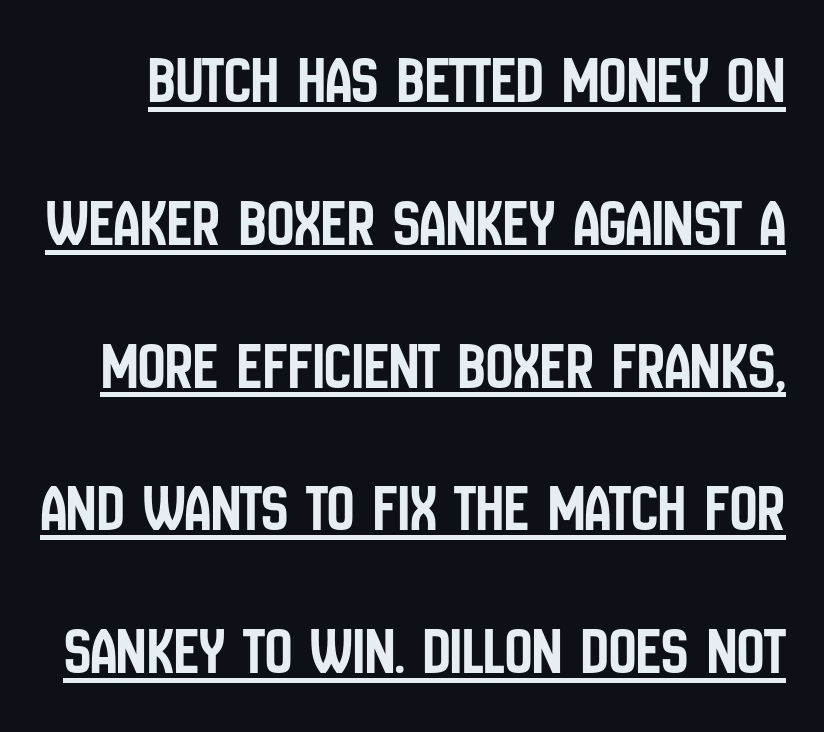
Q: Is the text italic (slanted)? A: No, it is upright.
Q: Is the typeface a serif or a sans-serif typeface? A: Sans-serif.
Q: Is the text underlined? A: Yes.
Q: Is the spacing between letters normal or unusually wide? A: Normal.
Q: Is the spacing between lines tight, normal or loose? A: Loose.
Q: Width (condensed, normal, or wide)? A: Condensed.
Q: Stroke contrast? A: Low.
Q: x-height? A: Large.
Q: Monospaced? A: No.
